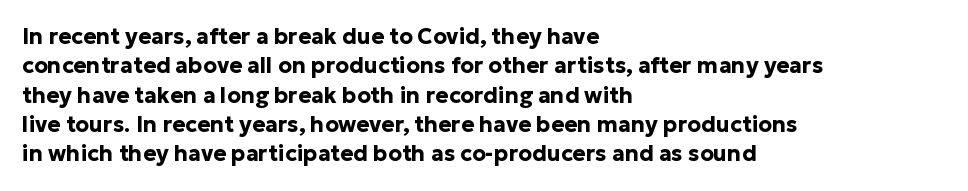
Q: Is the text bold? A: Yes.
Q: Is the text italic (slanted)? A: No, it is upright.
Q: Is the text underlined? A: No.
Q: How is the paragraph aligned? A: Left-aligned.
Q: Is the spacing between letters normal or unusually wide? A: Normal.
Q: Is the spacing between lines tight, normal or loose? A: Normal.
